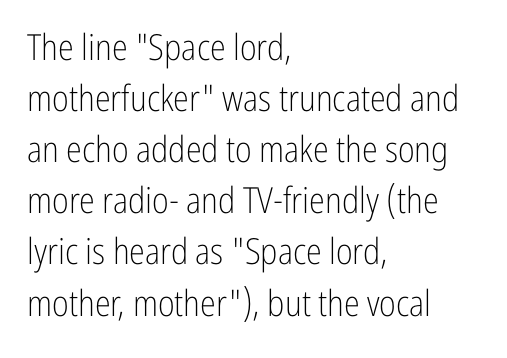
Q: Is the text bold? A: No.
Q: Is the text italic (slanted)? A: No, it is upright.
Q: Is the typeface a serif or a sans-serif typeface? A: Sans-serif.
Q: Is the text underlined? A: No.
Q: How is the paragraph aligned? A: Left-aligned.
Q: Is the spacing between letters normal or unusually wide? A: Normal.
Q: Is the spacing between lines tight, normal or loose? A: Normal.
Q: Width (condensed, normal, or wide)? A: Condensed.
Q: Stroke contrast? A: Low.
Q: x-height? A: Medium.
Q: Monospaced? A: No.
